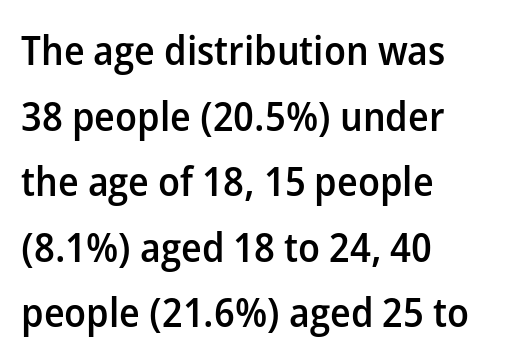
Q: Is the text bold? A: Semi-bold.
Q: Is the text italic (slanted)? A: No, it is upright.
Q: Is the typeface a serif or a sans-serif typeface? A: Sans-serif.
Q: Is the text underlined? A: No.
Q: How is the paragraph aligned? A: Left-aligned.
Q: Is the spacing between letters normal or unusually wide? A: Normal.
Q: Is the spacing between lines tight, normal or loose? A: Normal.
Q: Width (condensed, normal, or wide)? A: Normal.
Q: Stroke contrast? A: Low.
Q: x-height? A: Medium.
Q: Monospaced? A: No.
